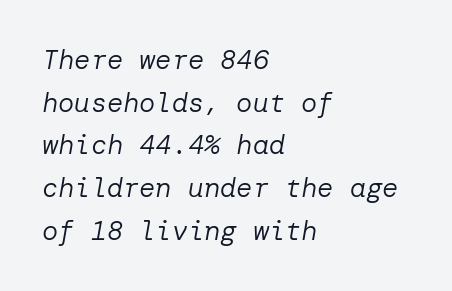
If you measured baseline to baseline, you'd find a middling distance. The specimen reads as italic at a glance. Is the stroke heavy? The answer is a plain regular-or-lighter. Does the copy run flush right? No — it runs flush left. Beneath every word, the page is bare.
